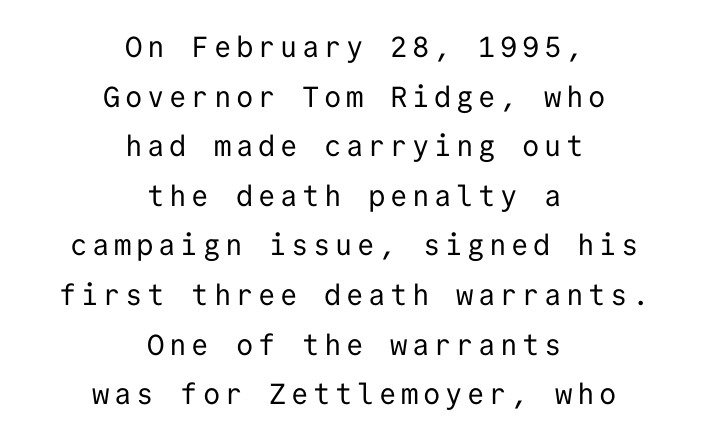
Q: Is the text bold? A: No.
Q: Is the text italic (slanted)? A: No, it is upright.
Q: Is the typeface a serif or a sans-serif typeface? A: Sans-serif.
Q: Is the text underlined? A: No.
Q: How is the paragraph aligned? A: Centered.
Q: Width (condensed, normal, or wide)? A: Normal.
Q: Stroke contrast? A: Low.
Q: x-height? A: Medium.
Q: Monospaced? A: Yes.
